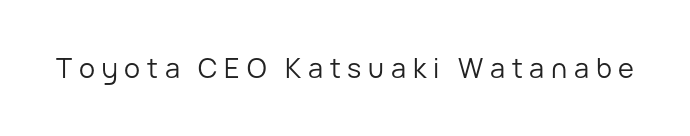
{"italic": "no", "bold": "no", "underline": "no", "letter_spacing": "wide", "letter_spacing_em": 0.25, "glyph_px": 27}
